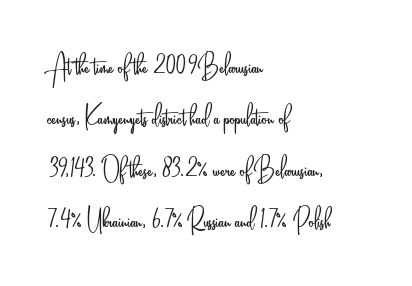
Q: Is the text bold? A: No.
Q: Is the typeface a serif or a sans-serif typeface? A: Sans-serif.
Q: Is the text underlined? A: No.
Q: How is the paragraph aligned? A: Left-aligned.
Q: Is the spacing between letters normal or unusually wide? A: Normal.
Q: Is the spacing between lines tight, normal or loose? A: Normal.
Q: Width (condensed, normal, or wide)? A: Condensed.
Q: Stroke contrast? A: Low.
Q: x-height? A: Small.
Q: Monospaced? A: No.
